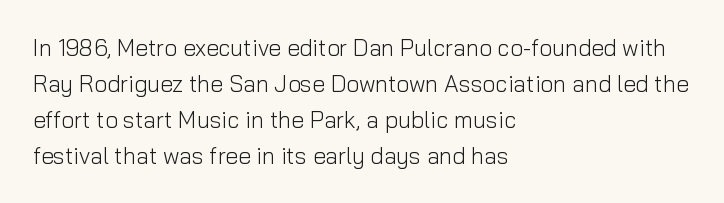
{"italic": "no", "bold": "no", "underline": "no", "align": "left", "line_spacing": "normal", "line_spacing_ratio": 1.56, "letter_spacing": "normal", "letter_spacing_em": 0.0, "glyph_px": 23}
